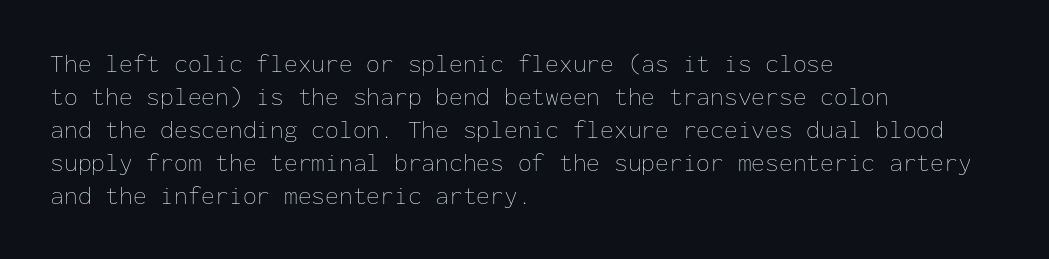
The setting favours the left margin, as ordinary paragraphs usually do. The letters stand upright; this is a roman face. Does the leading feel generous? No, just average. The passage shown has conventional tracking throughout. Each stroke keeps to a modest, everyday thickness or less.
